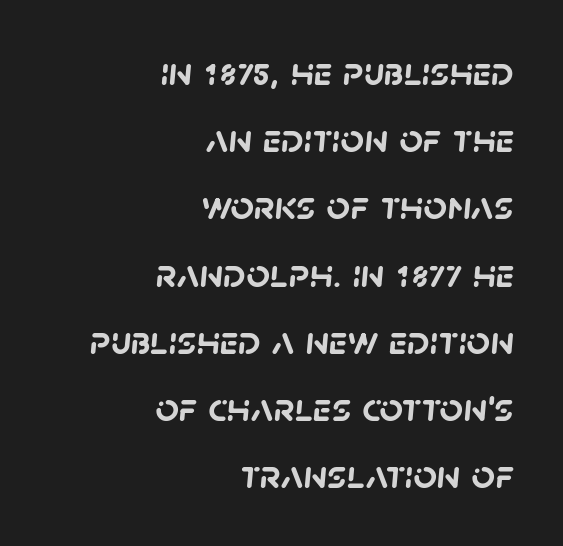
{"serif": "no", "bold": "yes", "weight": "semibold", "width": "normal", "stroke_contrast": "low", "x_height": "large", "monospaced": "no", "underline": "no", "align": "right", "line_spacing": "normal", "line_spacing_ratio": 1.64, "letter_spacing": "normal", "letter_spacing_em": 0.0, "glyph_px": 41}
